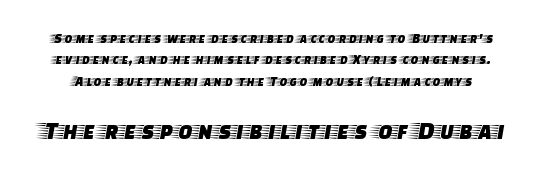
The image shows 26 px text type; set normal line spacing (1.52x), normal letter spacing, not underlined; the second (bottom) block is 1.86x larger.
